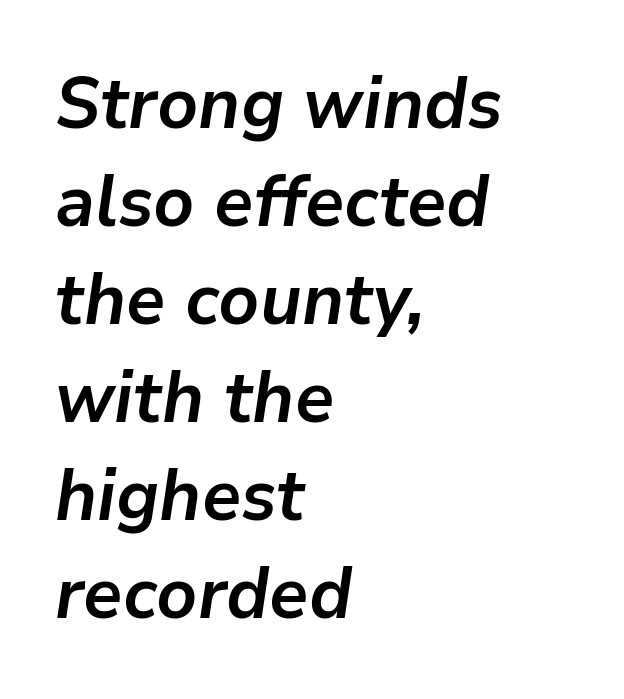
The image shows 72 px semibold type, italic (leaning right); set left-aligned, normal line spacing (1.36x), normal letter spacing, not underlined; low stroke contrast and a medium x-height.
